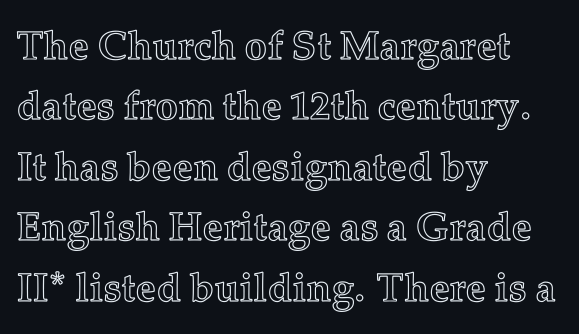
{"italic": "no", "width": "normal", "x_height": "medium", "monospaced": "no", "underline": "no", "align": "left", "line_spacing": "normal", "line_spacing_ratio": 1.51, "letter_spacing": "normal", "letter_spacing_em": 0.0, "glyph_px": 40}
